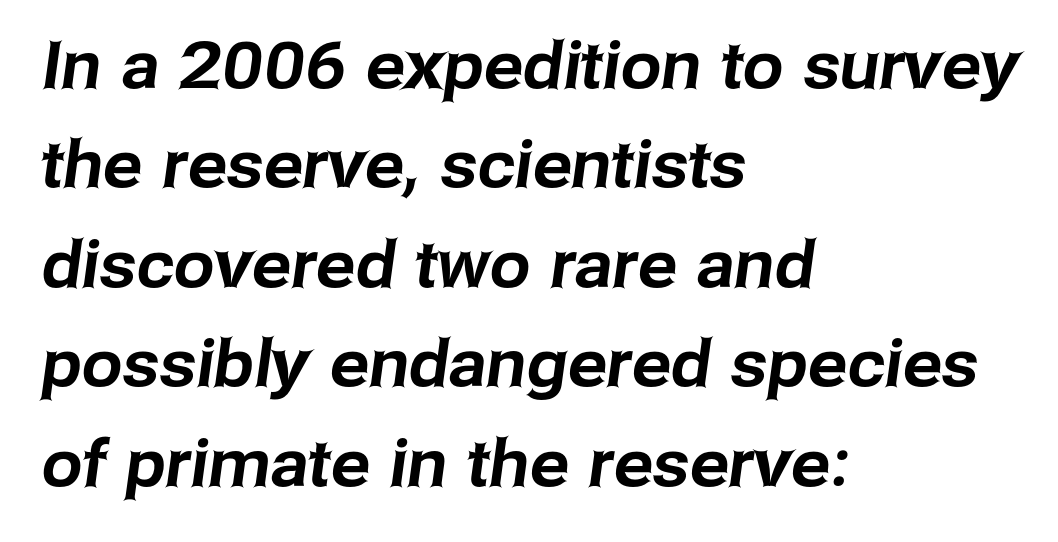
{"serif": "no", "width": "normal", "stroke_contrast": "low", "x_height": "medium", "monospaced": "no", "underline": "no", "align": "left", "line_spacing": "normal", "line_spacing_ratio": 1.53, "letter_spacing": "normal", "letter_spacing_em": 0.0, "glyph_px": 65}
